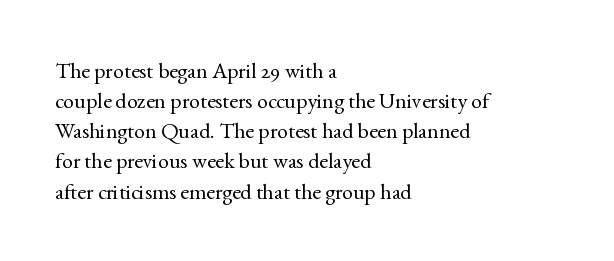
Q: Is the text bold? A: No.
Q: Is the text italic (slanted)? A: No, it is upright.
Q: Is the text underlined? A: No.
Q: How is the paragraph aligned? A: Left-aligned.
Q: Is the spacing between letters normal or unusually wide? A: Normal.
Q: Is the spacing between lines tight, normal or loose? A: Normal.
